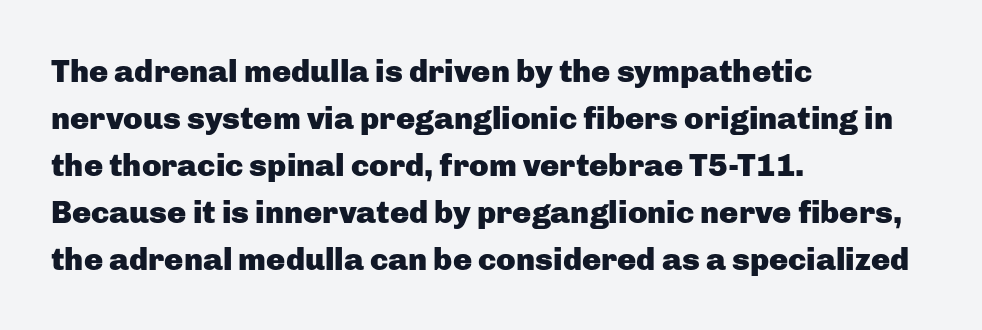
This sample uses a sans-serif face. Just letters on the line, the space beneath them empty. The face used here is proportionally spaced, like ordinary book or web type. If you measured baseline to baseline, you'd find a middling distance. Teacher's note: observe the even left margin — that is flush-left alignment.
